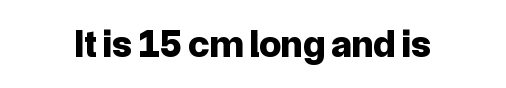
Q: Is the text bold? A: Yes.
Q: Is the text italic (slanted)? A: No, it is upright.
Q: Is the typeface a serif or a sans-serif typeface? A: Sans-serif.
Q: Is the text underlined? A: No.
Q: Is the spacing between letters normal or unusually wide? A: Normal.
Q: Width (condensed, normal, or wide)? A: Normal.
Q: Stroke contrast? A: Low.
Q: x-height? A: Medium.
Q: Monospaced? A: No.
